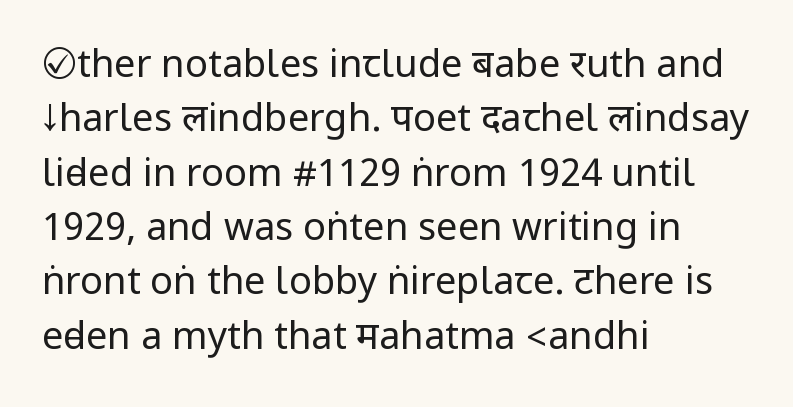
Q: Is the text bold? A: No.
Q: Is the text italic (slanted)? A: No, it is upright.
Q: Is the typeface a serif or a sans-serif typeface? A: Sans-serif.
Q: Is the text underlined? A: No.
Q: How is the paragraph aligned? A: Left-aligned.
Q: Is the spacing between letters normal or unusually wide? A: Normal.
Q: Is the spacing between lines tight, normal or loose? A: Normal.
Q: Width (condensed, normal, or wide)? A: Condensed.
Q: Stroke contrast? A: Low.
